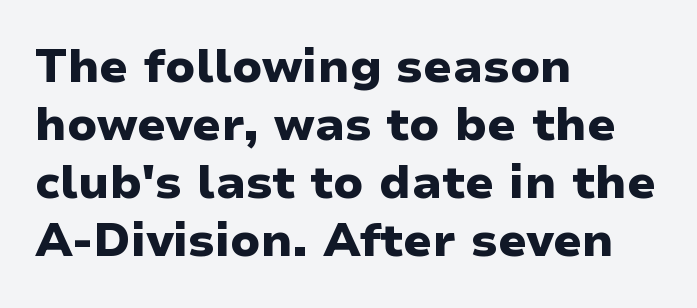
{"serif": "no", "italic": "no", "bold": "yes", "weight": "heavy", "width": "wide", "stroke_contrast": "low", "x_height": "medium", "monospaced": "no", "underline": "no", "align": "left", "line_spacing": "normal", "line_spacing_ratio": 1.26, "letter_spacing": "normal", "letter_spacing_em": 0.0, "glyph_px": 46}
